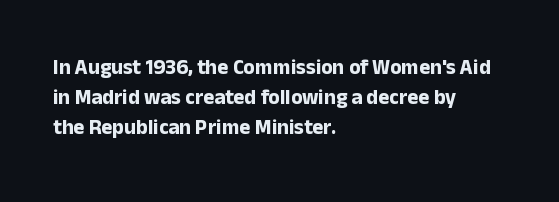
Q: Is the text bold? A: Yes.
Q: Is the text italic (slanted)? A: No, it is upright.
Q: Is the text underlined? A: No.
Q: How is the paragraph aligned? A: Left-aligned.
Q: Is the spacing between letters normal or unusually wide? A: Normal.
Q: Is the spacing between lines tight, normal or loose? A: Normal.
